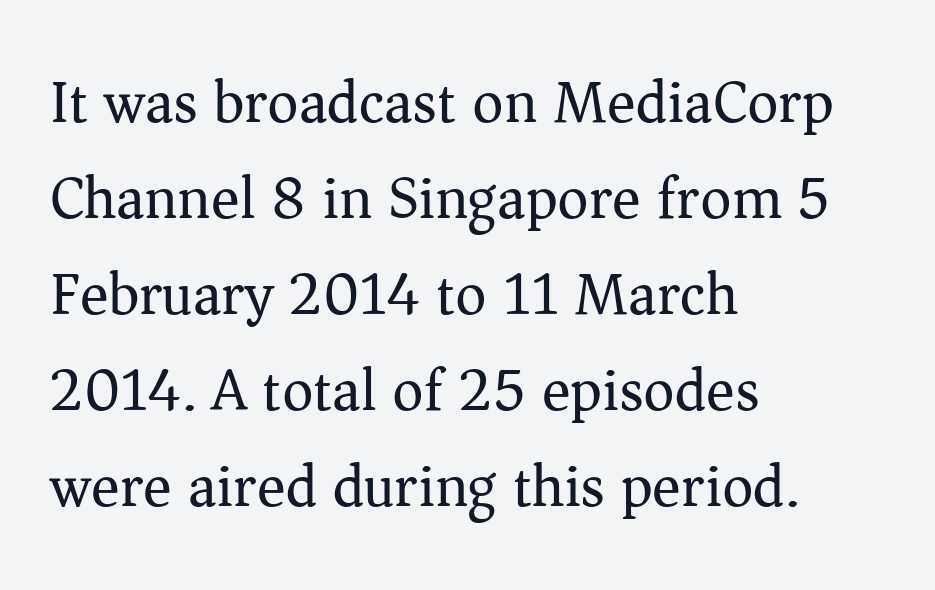
Q: Is the text bold? A: No.
Q: Is the text italic (slanted)? A: No, it is upright.
Q: Is the typeface a serif or a sans-serif typeface? A: Serif.
Q: Is the text underlined? A: No.
Q: How is the paragraph aligned? A: Left-aligned.
Q: Is the spacing between letters normal or unusually wide? A: Normal.
Q: Is the spacing between lines tight, normal or loose? A: Normal.
Q: Width (condensed, normal, or wide)? A: Normal.
Q: Stroke contrast? A: Medium.
Q: x-height? A: Medium.
Q: Monospaced? A: No.
